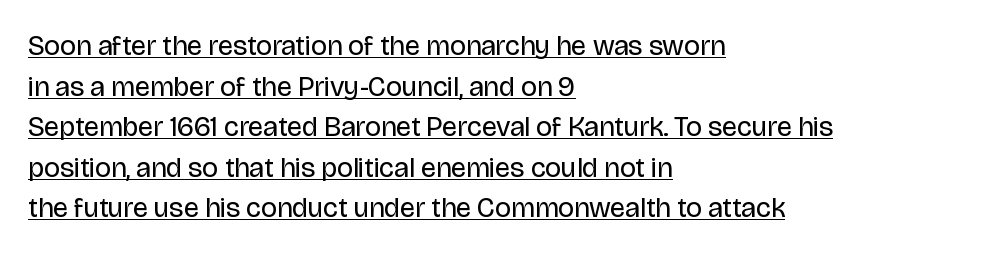
No extra ink here — the face is not bold. Here the glyphs are tracked normally, forming tight word shapes. I'd call this a sans setting — the letters go barefoot. Notice how descenders clear the ascenders below comfortably — that's standard leading.
